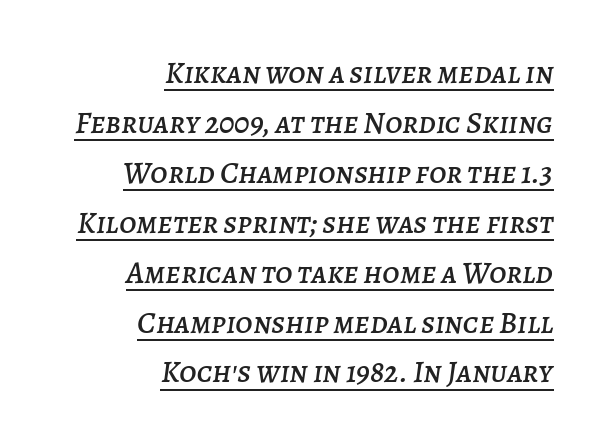
Q: Is the text italic (slanted)? A: Yes, it leans right by about 7 degrees.
Q: Is the text underlined? A: Yes.
Q: How is the paragraph aligned? A: Right-aligned.
Q: Is the spacing between letters normal or unusually wide? A: Normal.
Q: Is the spacing between lines tight, normal or loose? A: Normal.
Q: Width (condensed, normal, or wide)? A: Normal.
Q: Stroke contrast? A: Low.
Q: x-height? A: Large.
Q: Monospaced? A: No.
